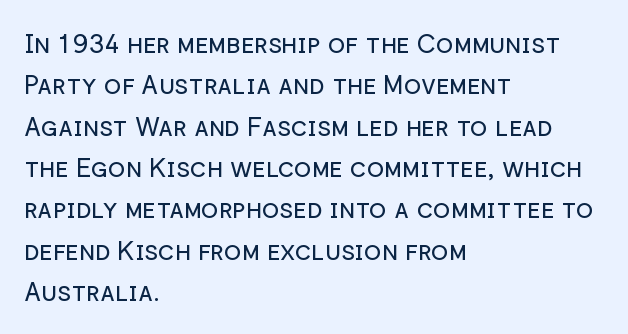
Each stroke keeps to a modest, everyday thickness or less. Whoever set this chose a conventional vertical rhythm. Caption: multi-line text, flush left, ragged right. Underlining? Definitely not there.
